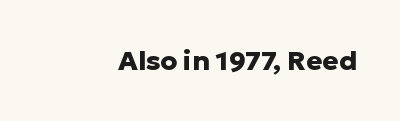
The image shows 27 px bold type, upright; set normal letter spacing, not underlined.
